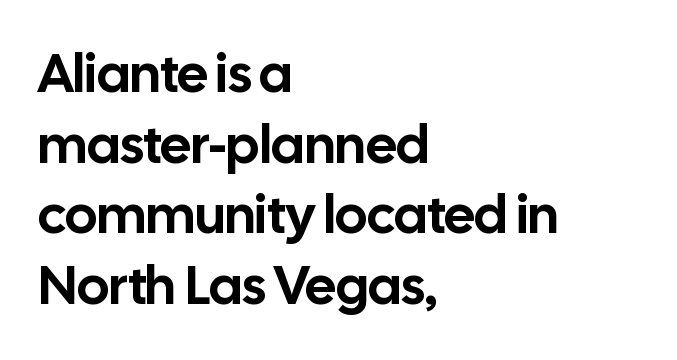
Font category for this specimen: sans-serif. Ascenders rise straight up at ninety degrees. The foot of each line stays bare and open. The face used here is rendered with its standard letterfit. Each line starts at the same left margin while the right side varies.
